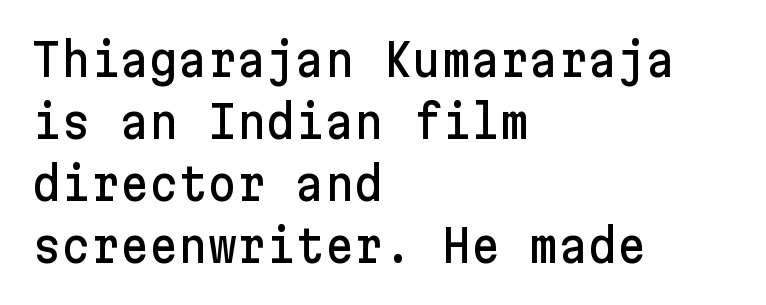
The image shows 45 px sans-serif type, upright; set left-aligned, normal line spacing (1.38x), normal letter spacing, not underlined; low stroke contrast and a medium x-height.
